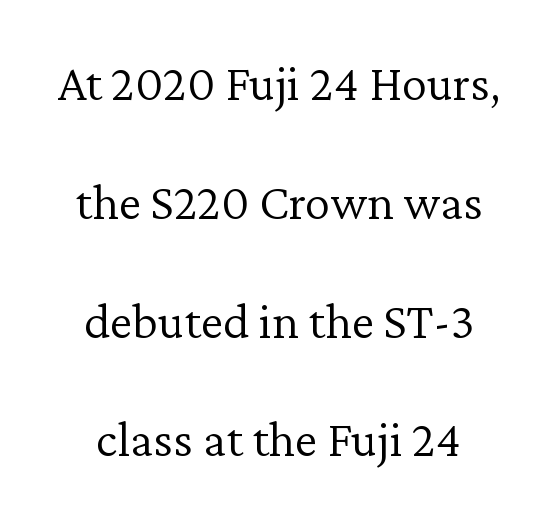
These lines are rendered in a variable-pitch font. I'd call this a serif setting — the letters wear small feet. Compared with typical paragraphs, the rows here are farther apart. The letterforms sit at book weight or below. The typography opts for an upright posture over an oblique one.
